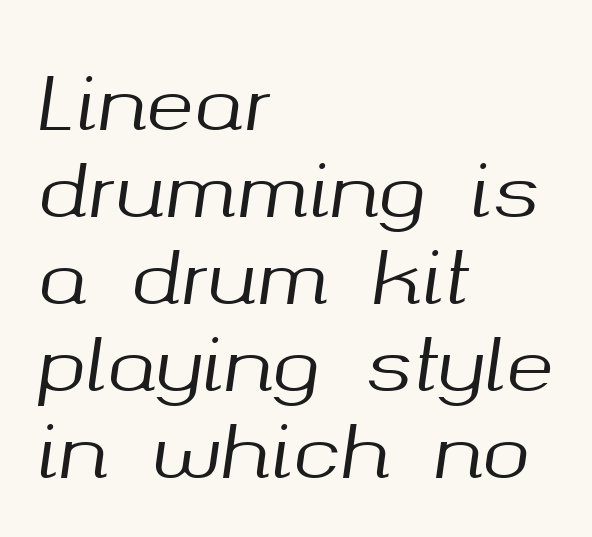
{"italic": "yes", "lean": "right", "slant_degrees": 8, "width": "normal", "stroke_contrast": "medium", "x_height": "medium", "monospaced": "no", "underline": "no", "align": "left", "line_spacing_ratio": 1.21, "letter_spacing": "normal", "letter_spacing_em": 0.0, "glyph_px": 72}
